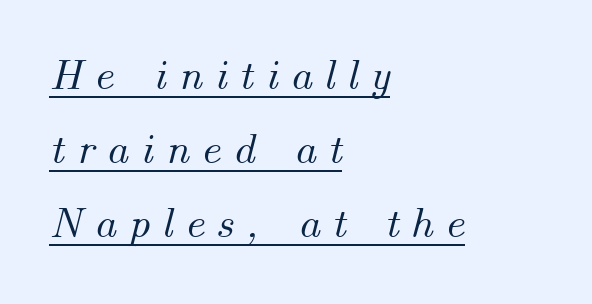
Q: Is the text italic (slanted)? A: Yes, it leans right by about 14 degrees.
Q: Is the text underlined? A: Yes.
Q: How is the paragraph aligned? A: Left-aligned.
Q: Is the spacing between letters normal or unusually wide? A: Unusually wide.
Q: Is the spacing between lines tight, normal or loose? A: Normal.
Q: Width (condensed, normal, or wide)? A: Normal.
Q: Stroke contrast? A: Medium.
Q: x-height? A: Small.
Q: Monospaced? A: No.
